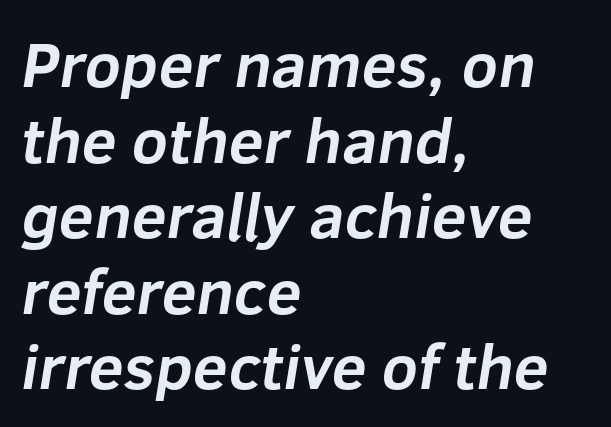
The image shows 63 px bold sans-serif type; set left-aligned, line spacing 1.2x, normal letter spacing, not underlined; low stroke contrast and a medium x-height.
